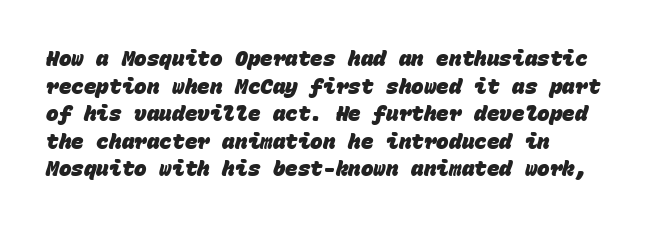
{"bold": "yes", "underline": "no", "align": "left", "line_spacing": "normal", "line_spacing_ratio": 1.31, "letter_spacing": "normal", "letter_spacing_em": 0.0, "glyph_px": 21}
